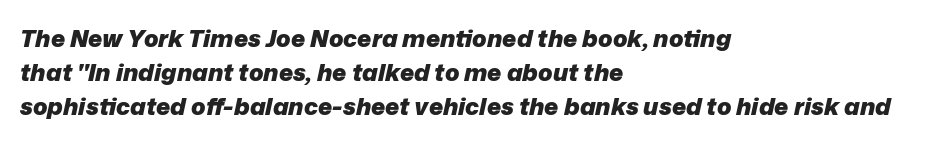
The image shows 24 px bold type, italic (leaning right); set left-aligned, normal line spacing (1.42x), normal letter spacing, not underlined.
